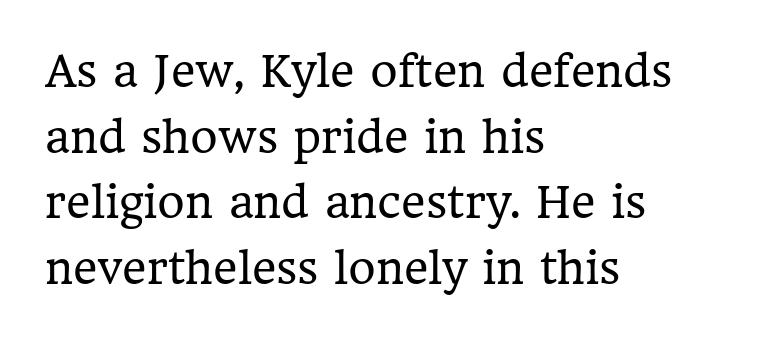
Q: Is the text bold? A: No.
Q: Is the text italic (slanted)? A: No, it is upright.
Q: Is the typeface a serif or a sans-serif typeface? A: Serif.
Q: Is the text underlined? A: No.
Q: How is the paragraph aligned? A: Left-aligned.
Q: Is the spacing between letters normal or unusually wide? A: Normal.
Q: Is the spacing between lines tight, normal or loose? A: Normal.
Q: Width (condensed, normal, or wide)? A: Normal.
Q: Stroke contrast? A: Low.
Q: x-height? A: Medium.
Q: Monospaced? A: No.
